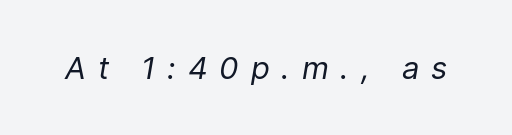
Q: Is the text bold? A: No.
Q: Is the text italic (slanted)? A: Yes, it leans right by about 9 degrees.
Q: Is the text underlined? A: No.
Q: Is the spacing between letters normal or unusually wide? A: Unusually wide.
Q: Width (condensed, normal, or wide)? A: Normal.
Q: Stroke contrast? A: Low.
Q: x-height? A: Medium.
Q: Monospaced? A: No.
